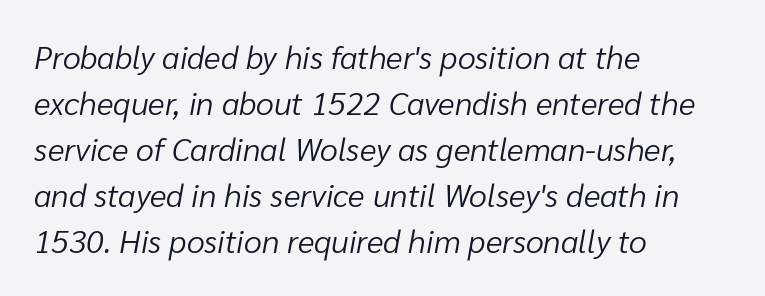
{"italic": "yes", "lean": "right", "slant_degrees": 10, "bold": "no", "weight": "light", "width": "normal", "stroke_contrast": "low", "x_height": "medium", "monospaced": "no", "underline": "no", "align": "left", "line_spacing": "normal", "line_spacing_ratio": 1.44, "letter_spacing": "normal", "letter_spacing_em": 0.0, "glyph_px": 32}
